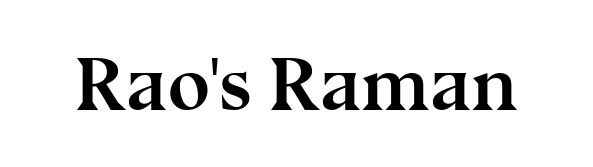
Q: Is the text bold? A: Yes.
Q: Is the text italic (slanted)? A: No, it is upright.
Q: Is the typeface a serif or a sans-serif typeface? A: Serif.
Q: Is the text underlined? A: No.
Q: Is the spacing between letters normal or unusually wide? A: Normal.
Q: Width (condensed, normal, or wide)? A: Normal.
Q: Stroke contrast? A: Medium.
Q: x-height? A: Medium.
Q: Monospaced? A: No.
